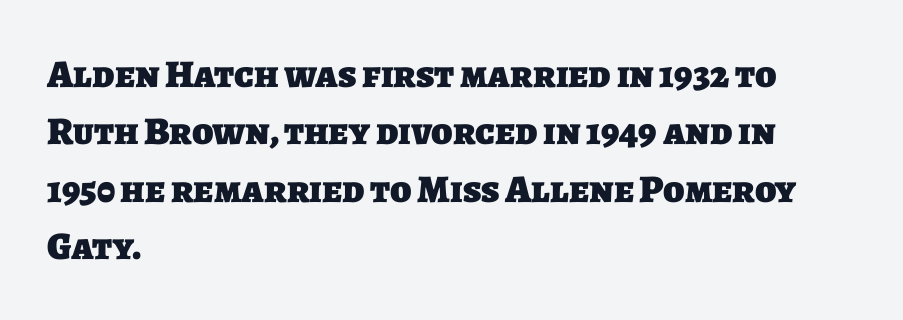
This rendering uses left alignment, leaving the right contour irregular. A typesetter would call this proportional, since set widths differ per character. There is no visible air inserted between adjacent glyphs. Vertical spacing — default.
